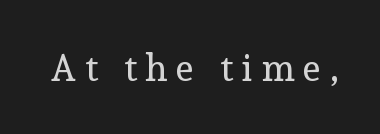
Q: Is the text bold? A: No.
Q: Is the text italic (slanted)? A: No, it is upright.
Q: Is the typeface a serif or a sans-serif typeface? A: Serif.
Q: Is the text underlined? A: No.
Q: Is the spacing between letters normal or unusually wide? A: Unusually wide.
Q: Width (condensed, normal, or wide)? A: Normal.
Q: x-height? A: Medium.
Q: Monospaced? A: No.
